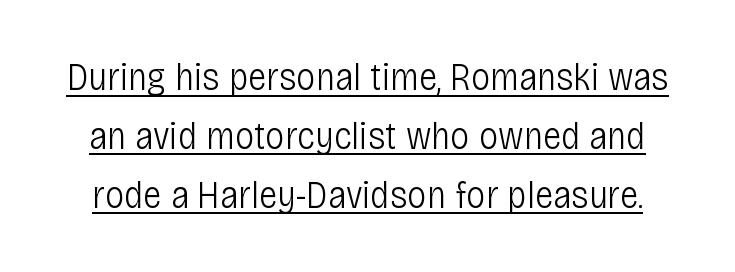
The image shows 39 px light, condensed sans-serif type, upright; set normal line spacing (1.51x), normal letter spacing, underlined; low stroke contrast and a large x-height.
